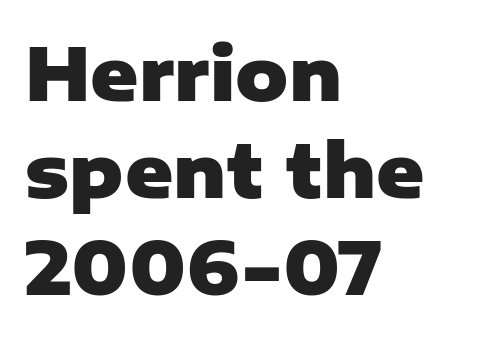
The image shows 73 px heavy sans-serif type, upright; set left-aligned, normal line spacing (1.33x), normal letter spacing, not underlined; low stroke contrast and a medium x-height.
